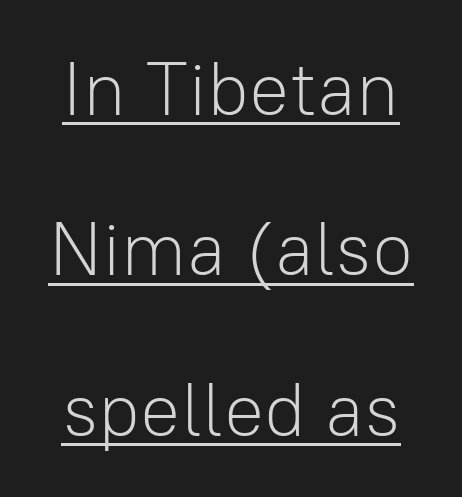
{"serif": "no", "italic": "no", "bold": "no", "weight": "light", "width": "normal", "stroke_contrast": "low", "x_height": "medium", "monospaced": "no", "underline": "yes", "line_spacing": "loose", "line_spacing_ratio": 2.14, "letter_spacing": "normal", "letter_spacing_em": 0.0, "glyph_px": 75}
